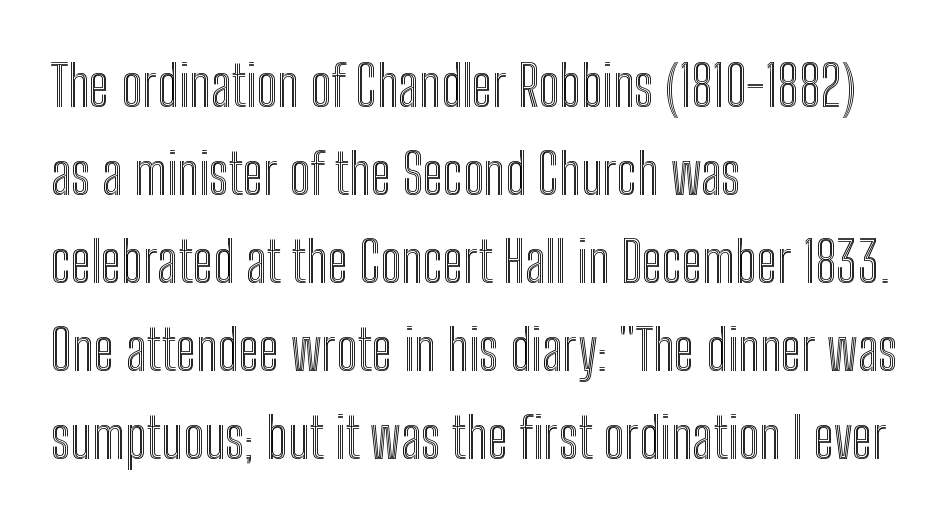
The image shows 56 px condensed type, upright; set left-aligned, normal line spacing (1.57x), normal letter spacing, not underlined; a medium x-height.
